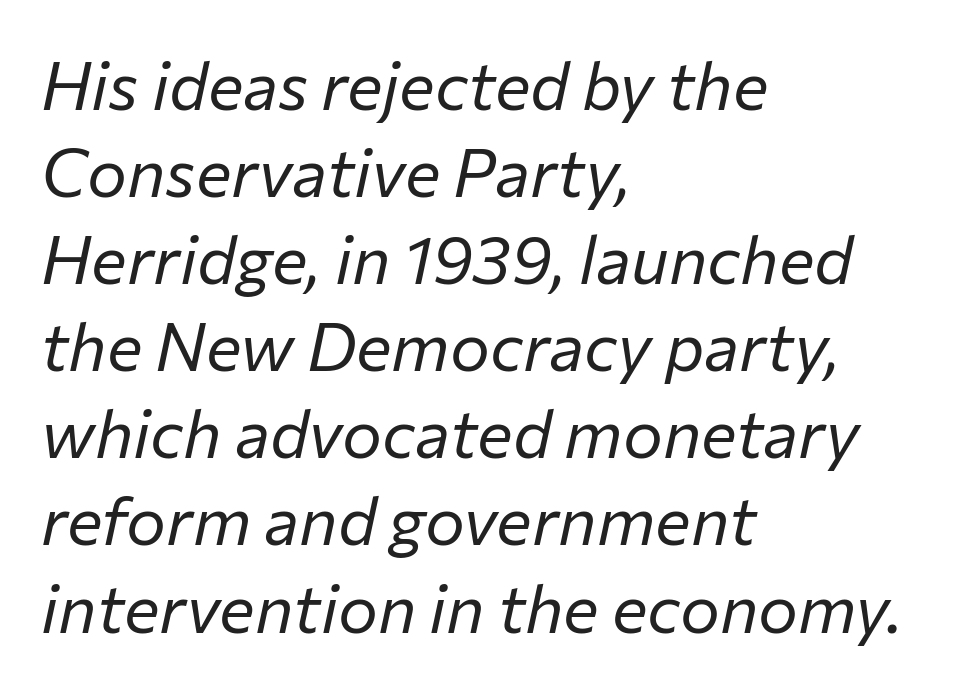
Note the varied advance widths — an 'i' is clearly narrower than an 'm'. The axis of the letterforms is tilted away from vertical. Caption: face not bold, strokes unweighted. Clear beneath every line of the passage. Words appear dense and cohesive because spacing is normal. Successive baselines arrive at the customary interval.
